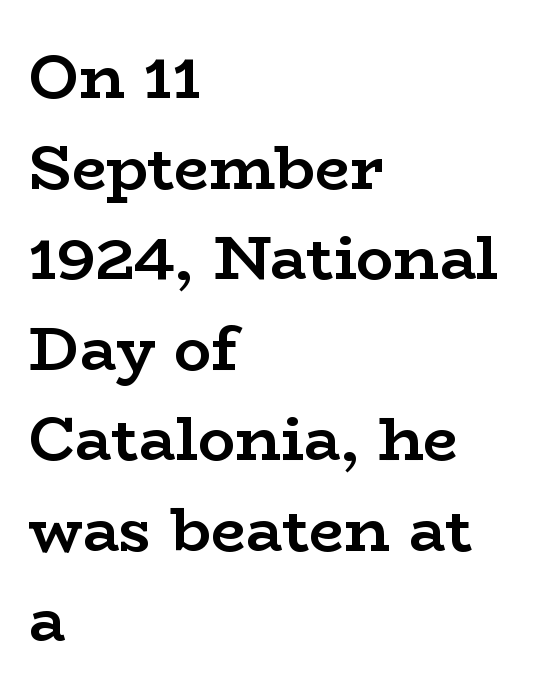
The image shows 62 px semibold, wide serif type, upright; set left-aligned, normal line spacing (1.46x), normal letter spacing, not underlined; low stroke contrast and a medium x-height.
